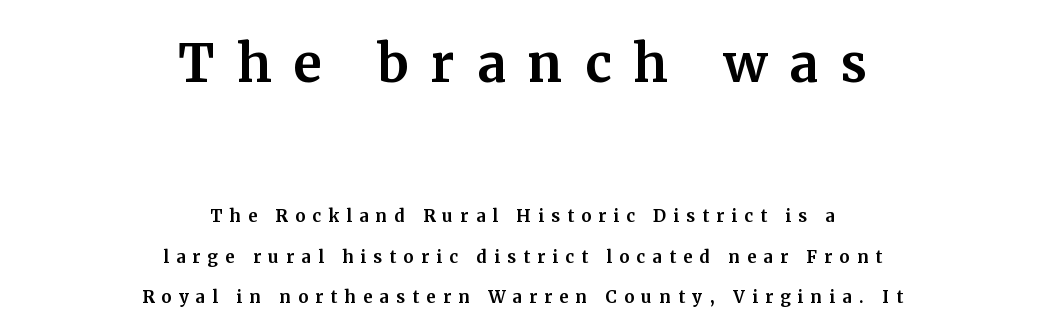
Q: Is the text italic (slanted)? A: No, it is upright.
Q: Is the typeface a serif or a sans-serif typeface? A: Serif.
Q: Is the text underlined? A: No.
Q: How is the paragraph aligned? A: Centered.
Q: Is the spacing between letters normal or unusually wide? A: Unusually wide.
Q: Which block of text is set in a larger size, the first (top) or the second (bottom)? A: The first (top) one.
Q: Width (condensed, normal, or wide)? A: Normal.
Q: Stroke contrast? A: Medium.
Q: x-height? A: Medium.
Q: Monospaced? A: No.
